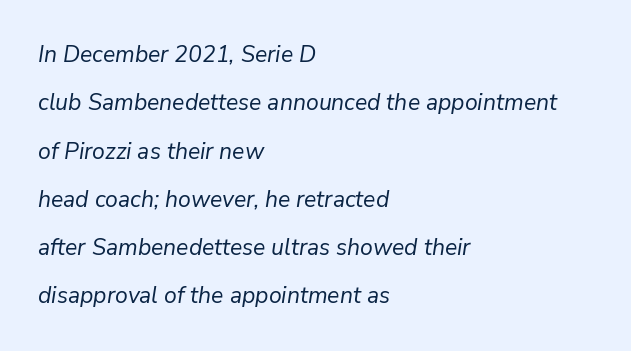
Q: Is the text bold? A: No.
Q: Is the text italic (slanted)? A: Yes, it leans right by about 9 degrees.
Q: Is the text underlined? A: No.
Q: How is the paragraph aligned? A: Left-aligned.
Q: Is the spacing between letters normal or unusually wide? A: Normal.
Q: Is the spacing between lines tight, normal or loose? A: Loose.
